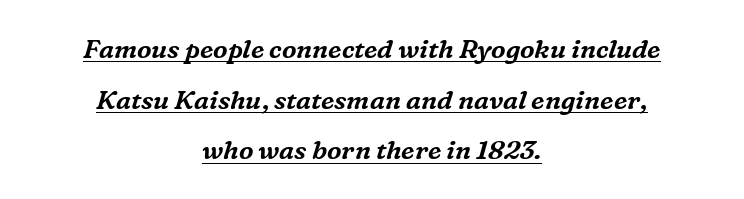
The image shows 26 px text type, italic (leaning right); set centered, loose line spacing (1.95x), normal letter spacing, underlined.
